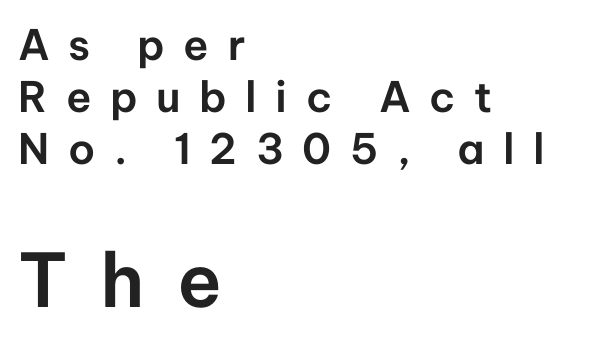
Underlining? Definitely not there. This sample has the flowing, uneven cadence of proportional lettering. Nothing sits at the stroke ends, so this counts as sans-serif. The paragraph shown leans on its left margin. These lines have a slow, spaced-out rhythm from letter to letter. The more generous point size was reserved for the lower chunk.
